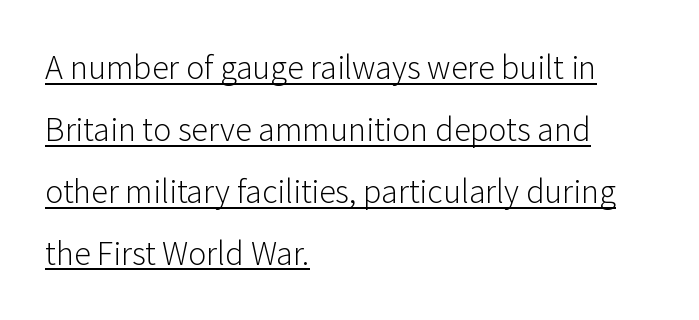
Q: Is the text bold? A: No.
Q: Is the text italic (slanted)? A: No, it is upright.
Q: Is the typeface a serif or a sans-serif typeface? A: Sans-serif.
Q: Is the text underlined? A: Yes.
Q: How is the paragraph aligned? A: Left-aligned.
Q: Is the spacing between letters normal or unusually wide? A: Normal.
Q: Width (condensed, normal, or wide)? A: Normal.
Q: Stroke contrast? A: Low.
Q: x-height? A: Medium.
Q: Monospaced? A: No.
